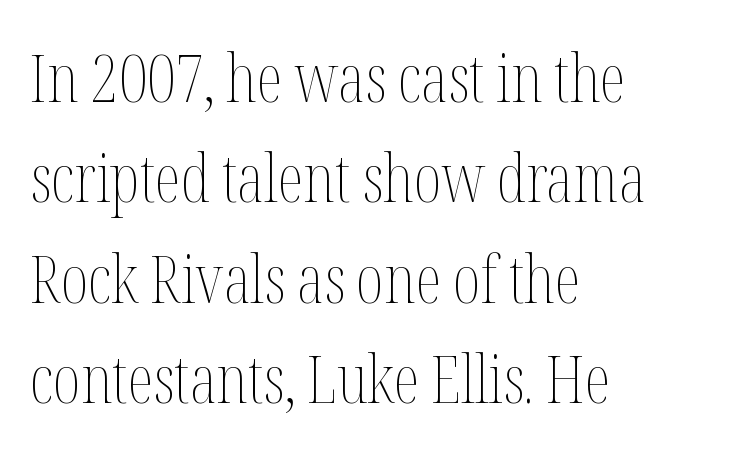
The image shows 67 px thin, condensed type, upright; set left-aligned, normal line spacing (1.5x), normal letter spacing, not underlined; medium stroke contrast and a medium x-height.
